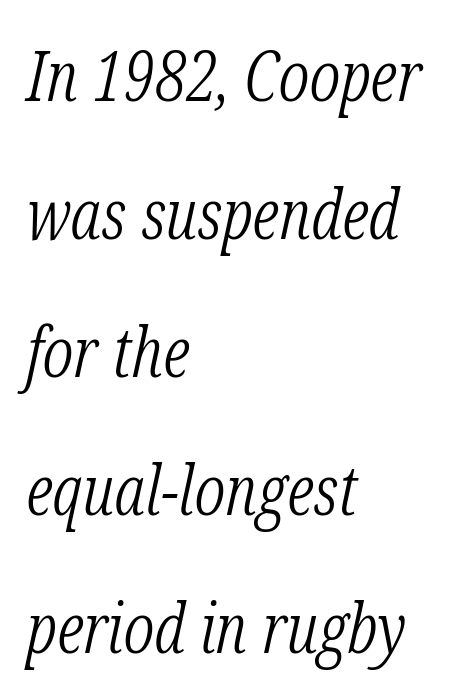
You could not count columns in this text — the font is proportionally spaced. Italic? Definitely — the glyphs are oblique. Does extra space separate the letters? No, they use regular spacing. Compared with a centered layout, this one pins lines to the left instead. Font category for this specimen: serif.
